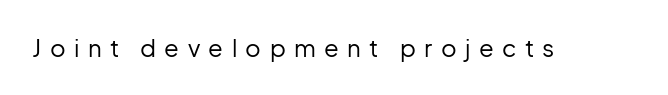
The image shows 24 px text type, upright; set unusually wide letter spacing (+0.35 em), not underlined.
